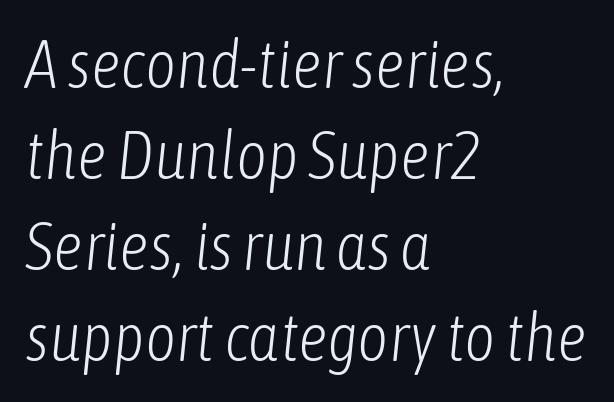
Every row of glyphs begins at an identical x-position on the left. Each word holds together tightly as a unit, with standard inter-letter gaps. There's an unmistakable incline to the writing here. The letters advance in unequal steps, a hallmark of proportional type.
